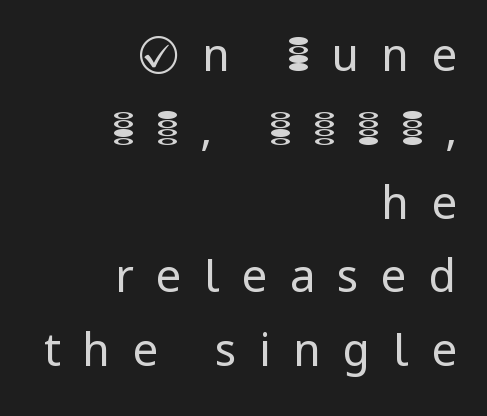
The image shows 45 px regular-weight sans-serif type, upright; set right-aligned, normal line spacing (1.64x), unusually wide letter spacing (+0.5 em), not underlined; low stroke contrast and a medium x-height.
